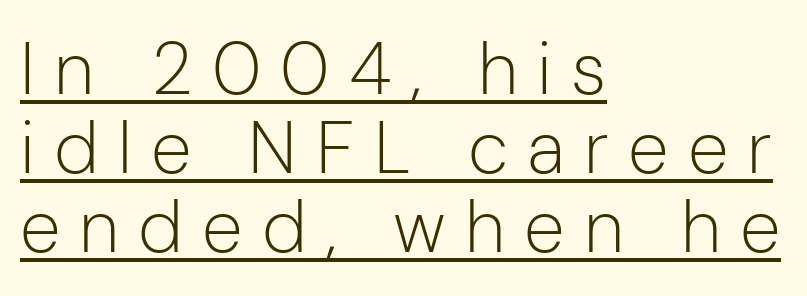
The typesetter has applied underlining to the passage shown. Are there feet on the stems? There aren't — it's a sans. The ragged edge is on the right, which tells us the setting is flush left. The type sits square on the baseline with zero lean. One glance says dense: line gaps are narrower than usual.
